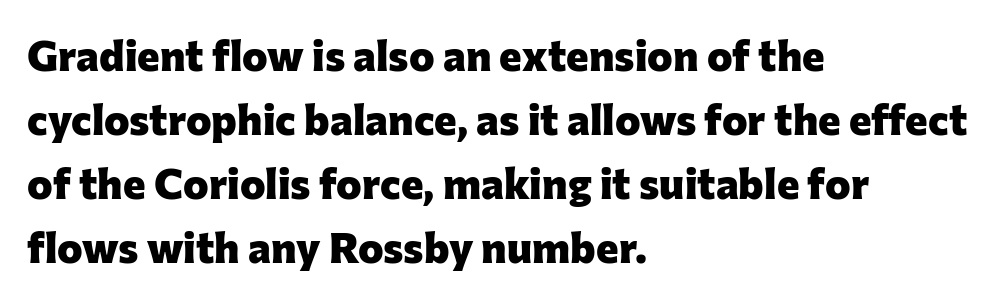
The letters stand straight up with perfectly vertical stems. The sample has been set heavy, in full bold. Here the glyphs are tracked normally, forming tight word shapes. Descenders hang freely into open space.
